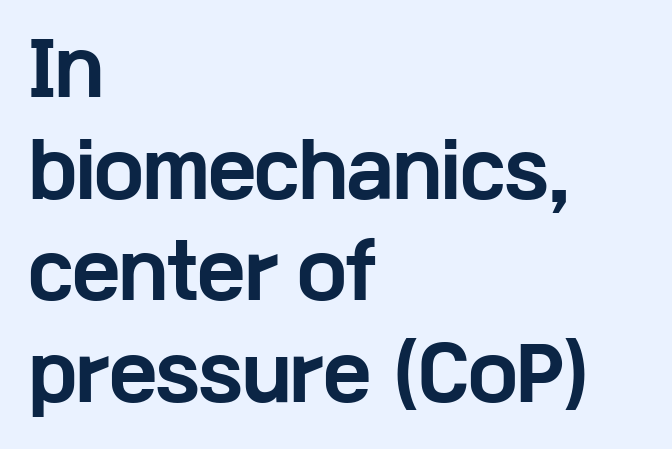
Nope, not italic — everything's standing straight. Which margin do the lines hug? The left one — the right edge is uneven. Descenders are the only things crossing below the line. Each letter's strokes conclude bluntly, with no projecting serifs.
